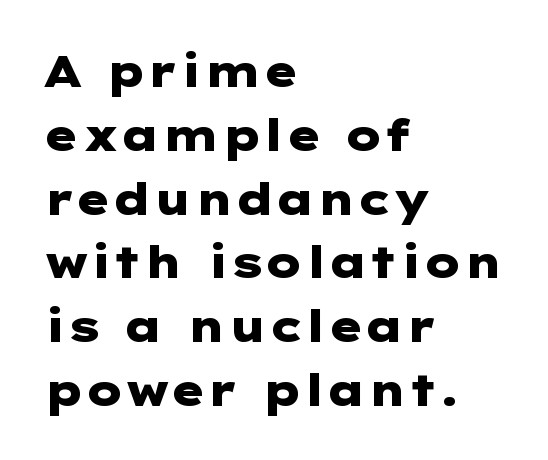
Q: Is the text bold? A: Yes.
Q: Is the text italic (slanted)? A: No, it is upright.
Q: Is the typeface a serif or a sans-serif typeface? A: Sans-serif.
Q: Is the text underlined? A: No.
Q: How is the paragraph aligned? A: Left-aligned.
Q: Is the spacing between letters normal or unusually wide? A: Normal.
Q: Is the spacing between lines tight, normal or loose? A: Normal.
Q: Width (condensed, normal, or wide)? A: Wide.
Q: Stroke contrast? A: Low.
Q: x-height? A: Medium.
